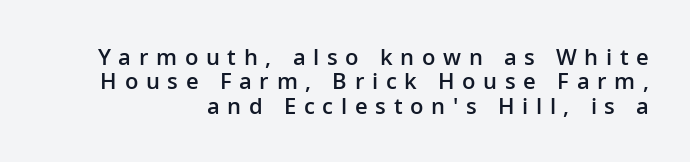
Q: Is the text bold? A: Semi-bold.
Q: Is the text italic (slanted)? A: No, it is upright.
Q: Is the text underlined? A: No.
Q: How is the paragraph aligned? A: Right-aligned.
Q: Is the spacing between letters normal or unusually wide? A: Unusually wide.
Q: Is the spacing between lines tight, normal or loose? A: Tight.
